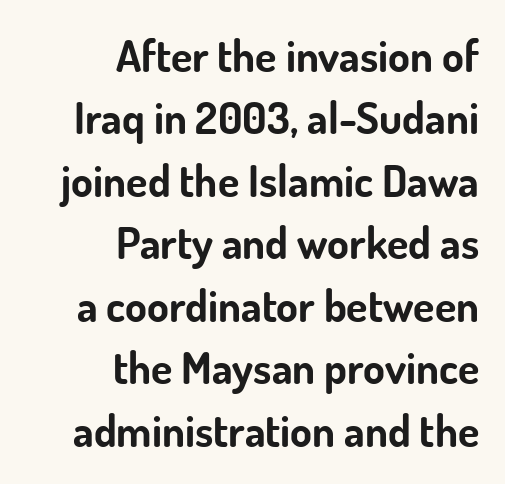
The image shows 44 px bold sans-serif type, upright; set right-aligned, normal line spacing (1.42x), normal letter spacing, not underlined; low stroke contrast and a small x-height.
